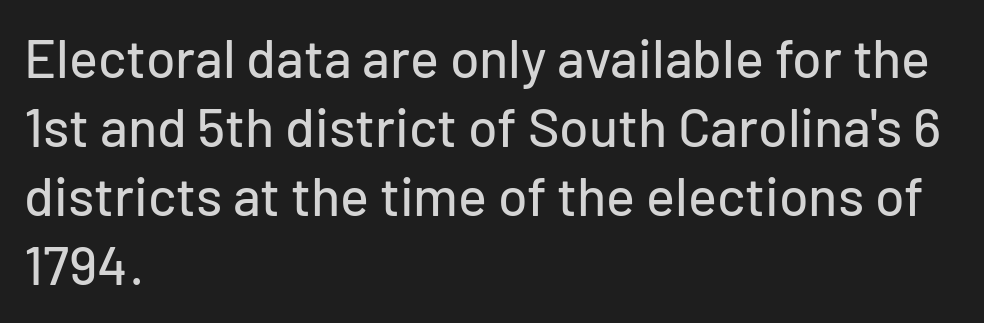
{"serif": "no", "italic": "no", "width": "normal", "stroke_contrast": "low", "x_height": "medium", "monospaced": "no", "underline": "no", "align": "left", "line_spacing": "normal", "line_spacing_ratio": 1.28, "letter_spacing": "normal", "letter_spacing_em": 0.0, "glyph_px": 54}
